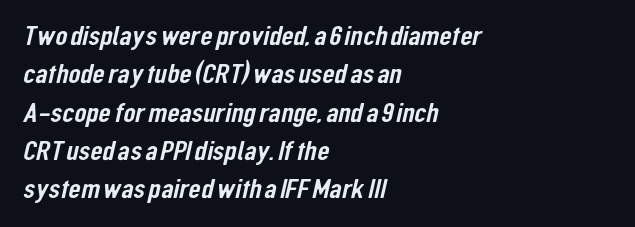
Q: Is the typeface a serif or a sans-serif typeface? A: Sans-serif.
Q: Is the text underlined? A: No.
Q: How is the paragraph aligned? A: Left-aligned.
Q: Is the spacing between letters normal or unusually wide? A: Normal.
Q: Is the spacing between lines tight, normal or loose? A: Normal.
Q: Width (condensed, normal, or wide)? A: Condensed.
Q: Stroke contrast? A: Low.
Q: x-height? A: Medium.
Q: Monospaced? A: No.
